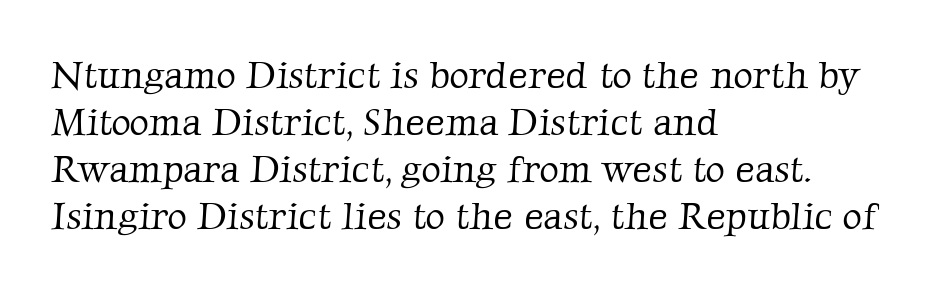
The image shows 38 px light serif type; set left-aligned, line spacing 1.24x, normal letter spacing, not underlined; low stroke contrast and a medium x-height.
